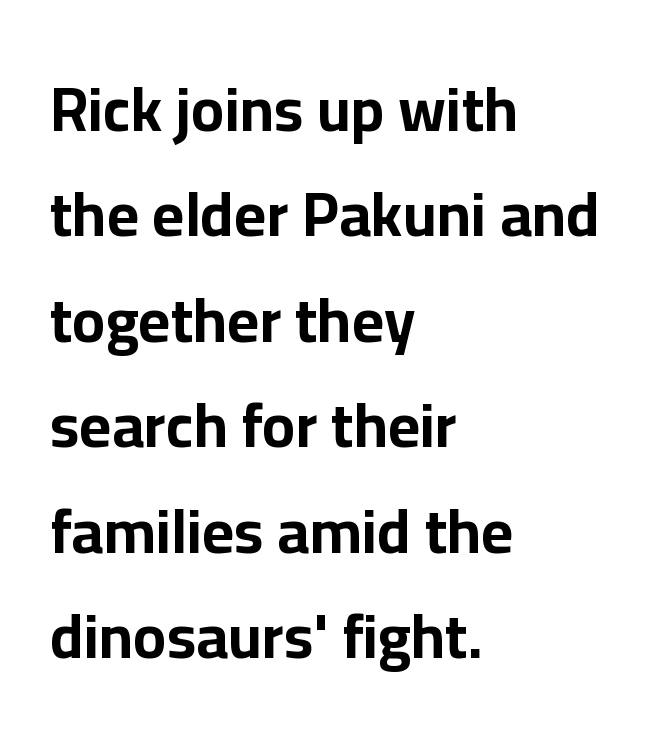
{"serif": "no", "italic": "no", "bold": "yes", "weight": "bold", "width": "normal", "stroke_contrast": "low", "x_height": "medium", "monospaced": "no", "underline": "no", "align": "left", "line_spacing": "normal", "line_spacing_ratio": 1.7, "letter_spacing": "normal", "letter_spacing_em": 0.0, "glyph_px": 62}
